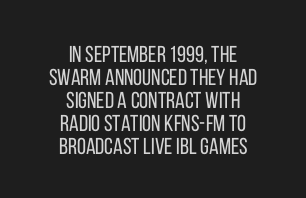
{"italic": "no", "bold": "no", "underline": "no", "align": "center", "line_spacing": "tight", "line_spacing_ratio": 1.0, "letter_spacing": "normal", "letter_spacing_em": 0.0, "glyph_px": 23}
